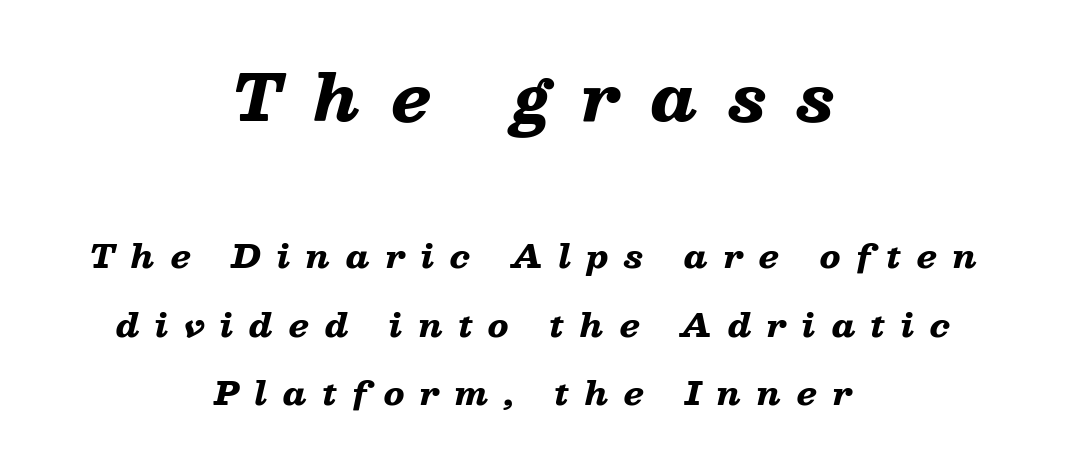
Reading down the column, the eye jumps a long way to each next line. Typesetter's note: full bold, strokes at maximum text heaviness. This rendering widens character spacing well past its baseline value. Notice how the passage keeps no hard edge, just a central spine. Rendered with sloped, italic letterforms.
